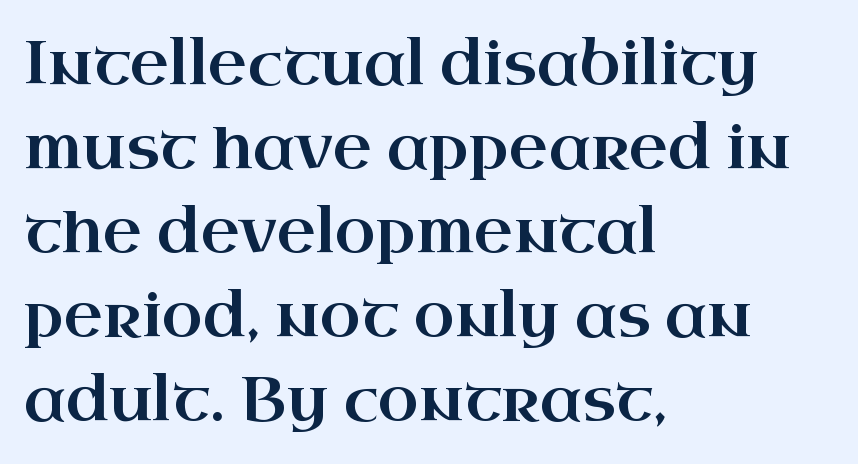
The image shows 60 px wide serif type, upright; set left-aligned, normal line spacing (1.4x), normal letter spacing, not underlined; high stroke contrast and a small x-height.
